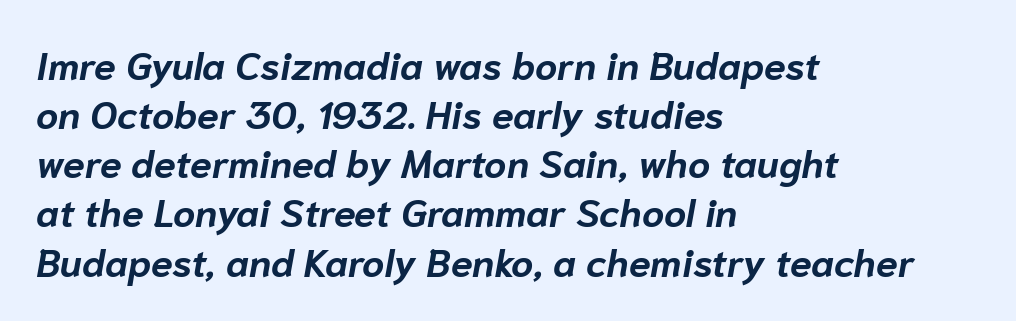
The image shows 39 px bold type, italic (leaning right); set left-aligned, normal line spacing (1.26x), normal letter spacing, not underlined; low stroke contrast and a medium x-height.
